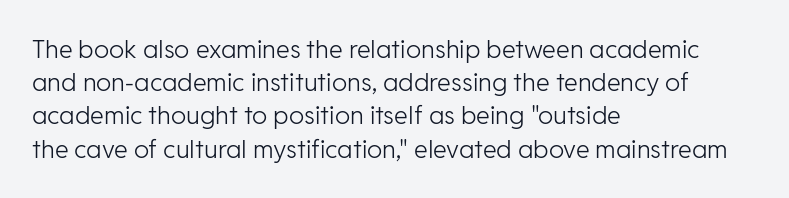
Q: Is the text bold? A: No.
Q: Is the text italic (slanted)? A: No, it is upright.
Q: Is the text underlined? A: No.
Q: How is the paragraph aligned? A: Left-aligned.
Q: Is the spacing between letters normal or unusually wide? A: Normal.
Q: Is the spacing between lines tight, normal or loose? A: Normal.
